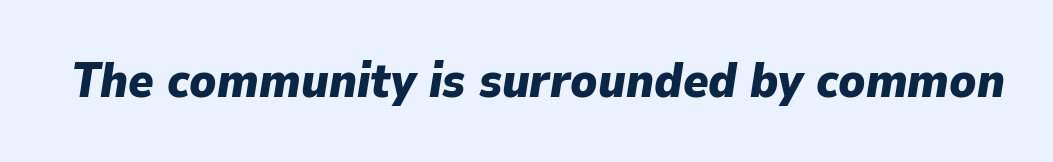
Q: Is the text bold? A: Yes.
Q: Is the text italic (slanted)? A: Yes, it leans right by about 9 degrees.
Q: Is the text underlined? A: No.
Q: Is the spacing between letters normal or unusually wide? A: Normal.
Q: Width (condensed, normal, or wide)? A: Normal.
Q: Stroke contrast? A: Low.
Q: x-height? A: Medium.
Q: Monospaced? A: No.
